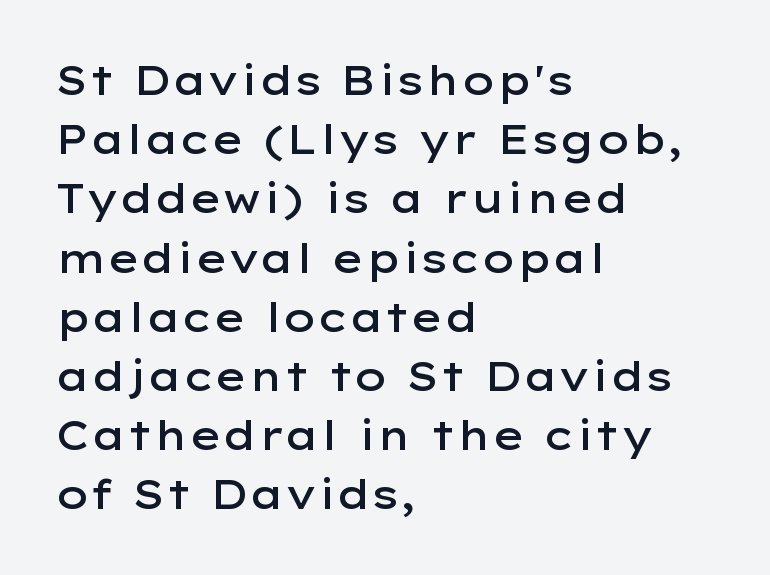
Q: Is the text bold? A: Semi-bold.
Q: Is the text italic (slanted)? A: No, it is upright.
Q: Is the typeface a serif or a sans-serif typeface? A: Sans-serif.
Q: Is the text underlined? A: No.
Q: How is the paragraph aligned? A: Left-aligned.
Q: Is the spacing between letters normal or unusually wide? A: Normal.
Q: Is the spacing between lines tight, normal or loose? A: Normal.
Q: Width (condensed, normal, or wide)? A: Wide.
Q: Stroke contrast? A: Low.
Q: x-height? A: Medium.
Q: Monospaced? A: No.
